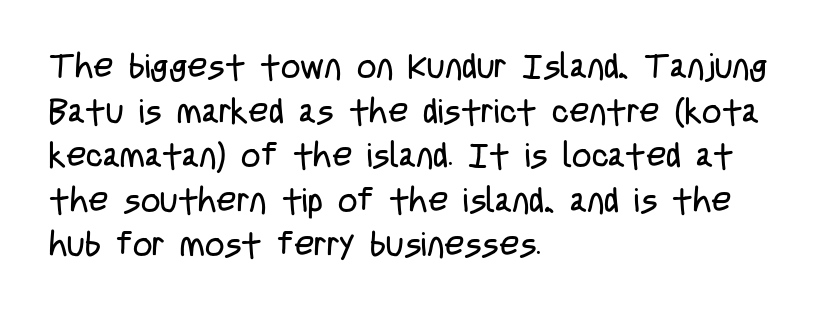
Regarding leading, the lines here are spaced in the standard way. This rendering features lettering with no underline. Heft: none added — not bold. Casual observation: everything's shoved over to the left. Does the type have serifs? No, each stem ends abruptly. Does the lettering tilt? It doesn't — this is upright.
